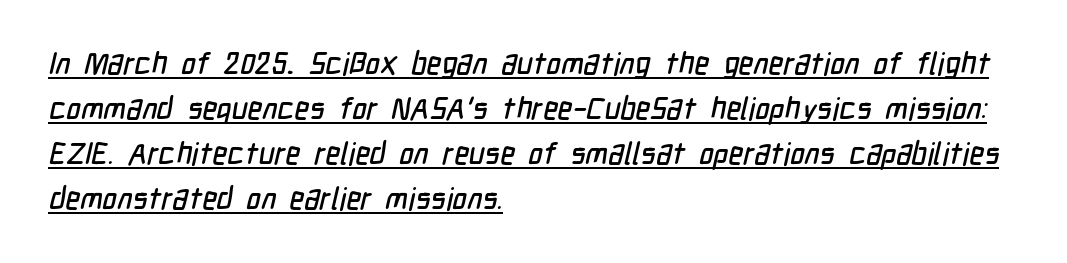
The image shows 31 px condensed sans-serif type; set left-aligned, normal line spacing (1.45x), normal letter spacing, underlined; low stroke contrast and a medium x-height.
